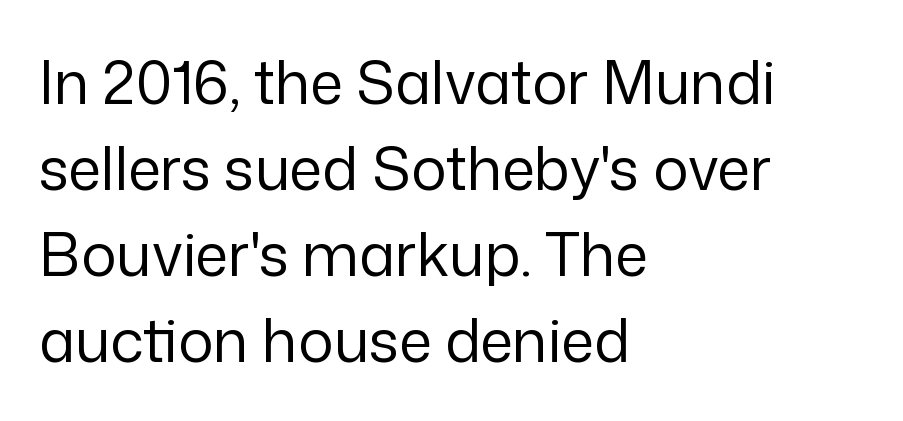
Short note: letters normally spaced. Decoration check: the copy has no underline. The face used here is proportionally spaced, like ordinary book or web type. Line spacing here is normal.
